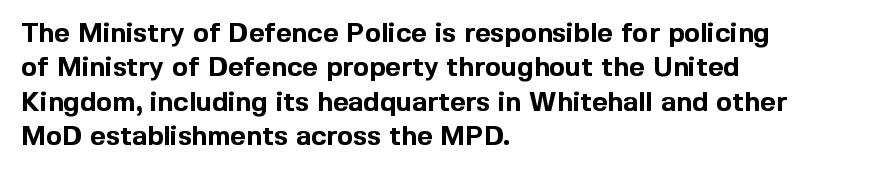
Q: Is the text bold? A: Yes.
Q: Is the text italic (slanted)? A: No, it is upright.
Q: Is the text underlined? A: No.
Q: How is the paragraph aligned? A: Left-aligned.
Q: Is the spacing between letters normal or unusually wide? A: Normal.
Q: Is the spacing between lines tight, normal or loose? A: Normal.
